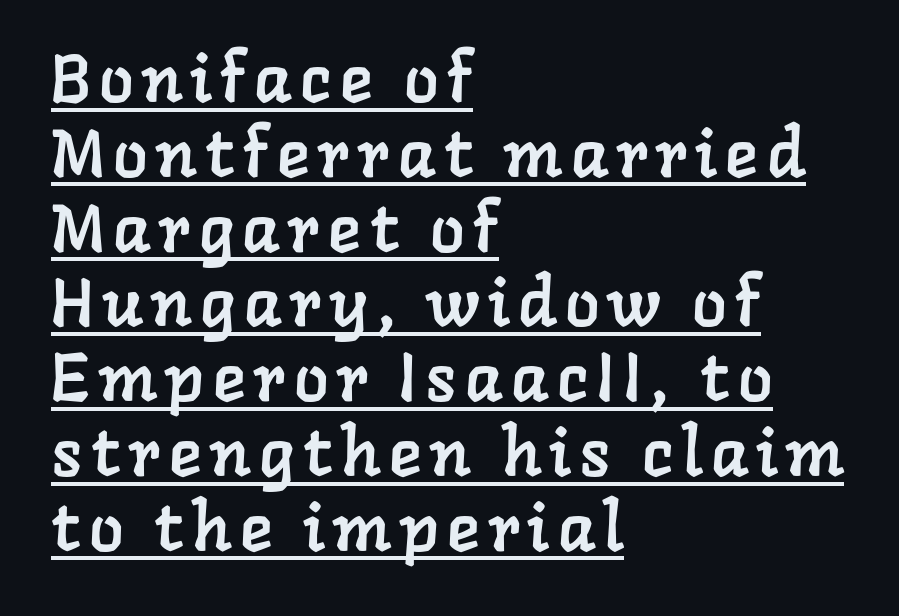
Q: Is the typeface a serif or a sans-serif typeface? A: Serif.
Q: Is the text underlined? A: Yes.
Q: How is the paragraph aligned? A: Left-aligned.
Q: Is the spacing between lines tight, normal or loose? A: Tight.
Q: Width (condensed, normal, or wide)? A: Normal.
Q: Stroke contrast? A: Low.
Q: x-height? A: Medium.
Q: Monospaced? A: No.
